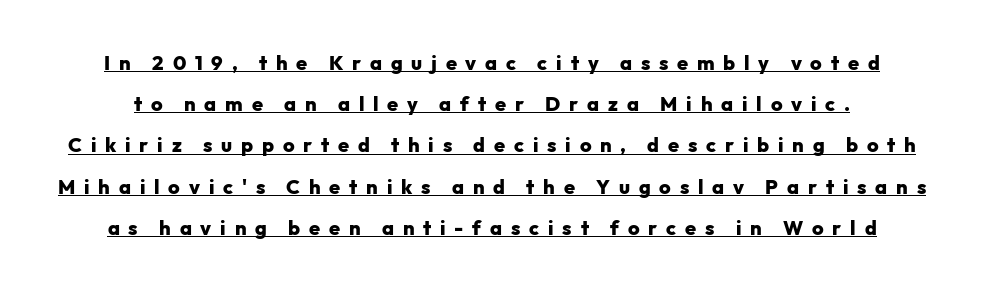
Every stem runs plumb, perpendicular to the baseline. Heft: maximum for text — a bold. This rendering widens character spacing well past its baseline value. Does the leading feel generous? Absolutely, it's lavish. The rendered words wear a rule along their underside.
